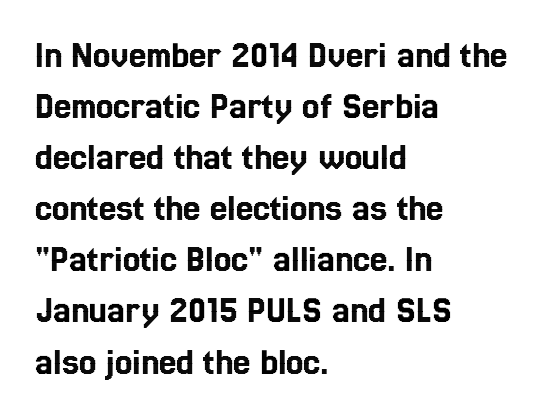
The image shows 39 px condensed type, upright; set left-aligned, normal line spacing (1.31x), normal letter spacing, not underlined; a medium x-height.
